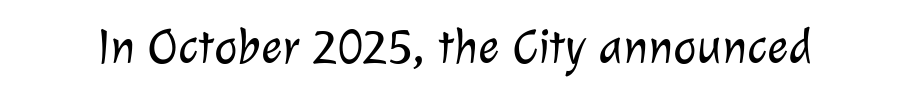
The image shows 50 px light sans-serif type; set normal letter spacing, not underlined; low stroke contrast and a medium x-height.
